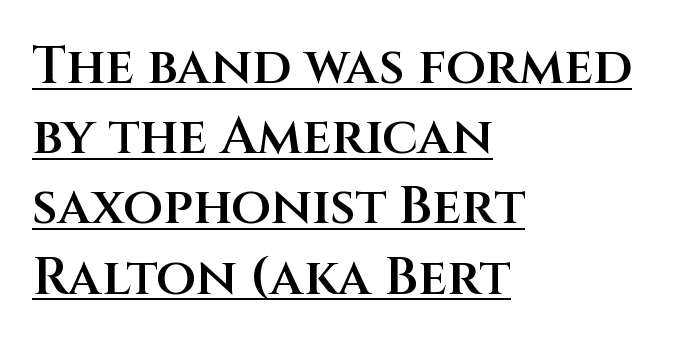
Short note: letters normally spaced. The text block is weighted toward the left margin, trailing off unevenly rightward. In terms of letterform style, serifs are entirely absent. Think of a printed novel: that variable character pitch is what you see here. These lines carry some extra weight — a demibold, not a full bold.
